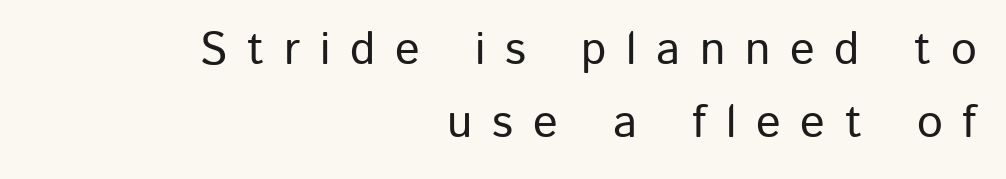
The rendering uses natural spacing where letterforms have individual widths. Leading: standard. Short note: letters widely spaced. No word sits above an underline. A sans-serif font was chosen for this passage.
